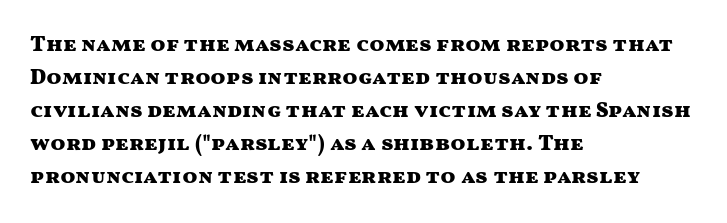
The image shows 22 px bold type, upright; set left-aligned, normal line spacing (1.5x), normal letter spacing, not underlined.
